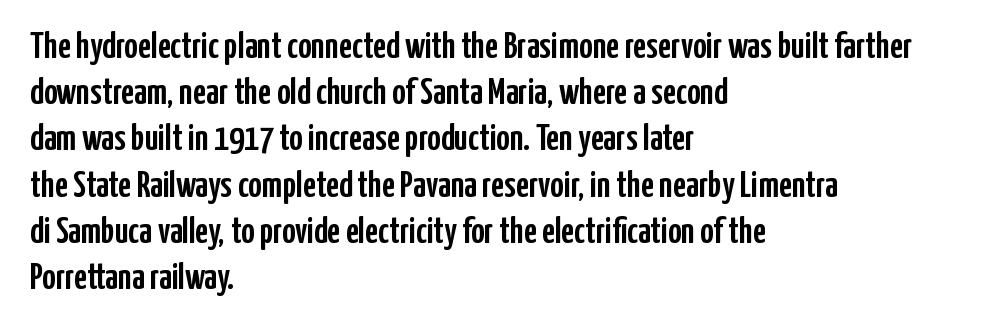
The image shows 37 px condensed sans-serif type, upright; set left-aligned, normal line spacing (1.25x), normal letter spacing, not underlined; low stroke contrast and a medium x-height.
